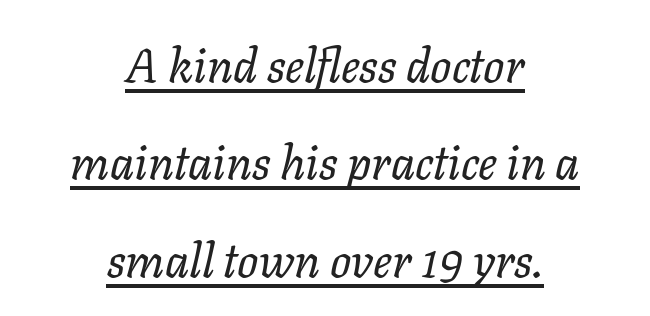
Every character sits at an angle, as italics do. Think standard paragraph weight, or any step lighter than that. The rendering uses the underline text-decoration. Vertical spacing — loose.
